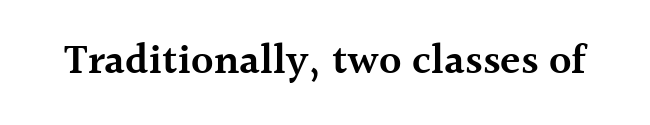
{"serif": "yes", "italic": "no", "bold": "semi", "weight": "semibold", "width": "normal", "x_height": "medium", "monospaced": "no", "underline": "no", "letter_spacing": "normal", "letter_spacing_em": 0.0, "glyph_px": 42}
